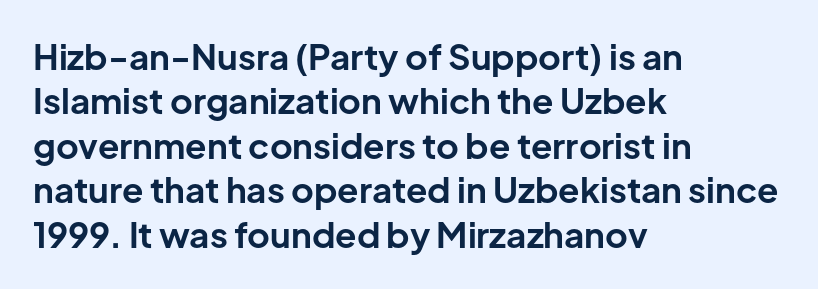
{"serif": "no", "italic": "no", "bold": "yes", "weight": "bold", "width": "normal", "stroke_contrast": "low", "x_height": "medium", "monospaced": "no", "underline": "no", "align": "left", "line_spacing": "normal", "line_spacing_ratio": 1.27, "letter_spacing": "normal", "letter_spacing_em": 0.0, "glyph_px": 35}
